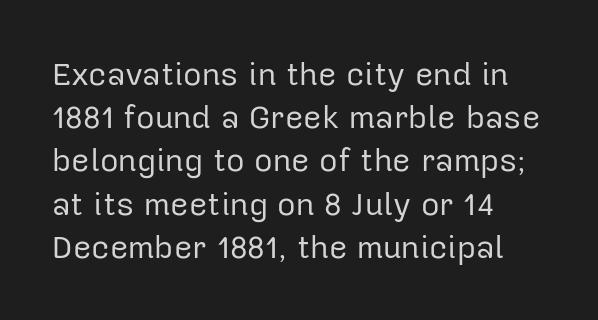
Bold? No — there's no thickening of the strokes. A normal amount of white space separates one row of letters from the next. Examine the stroke ends and you'll find no serifs. Descenders are the only things crossing below the line. Is this a fixed-width face? No — the glyphs have proportional, varying widths. You can tell it's not italic because the verticals are truly vertical.
